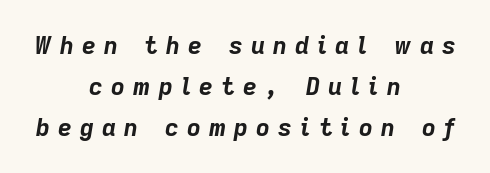
The image shows 24 px bold type, italic (leaning right); set centered, normal line spacing (1.7x), unusually wide letter spacing (+0.34 em), not underlined.
